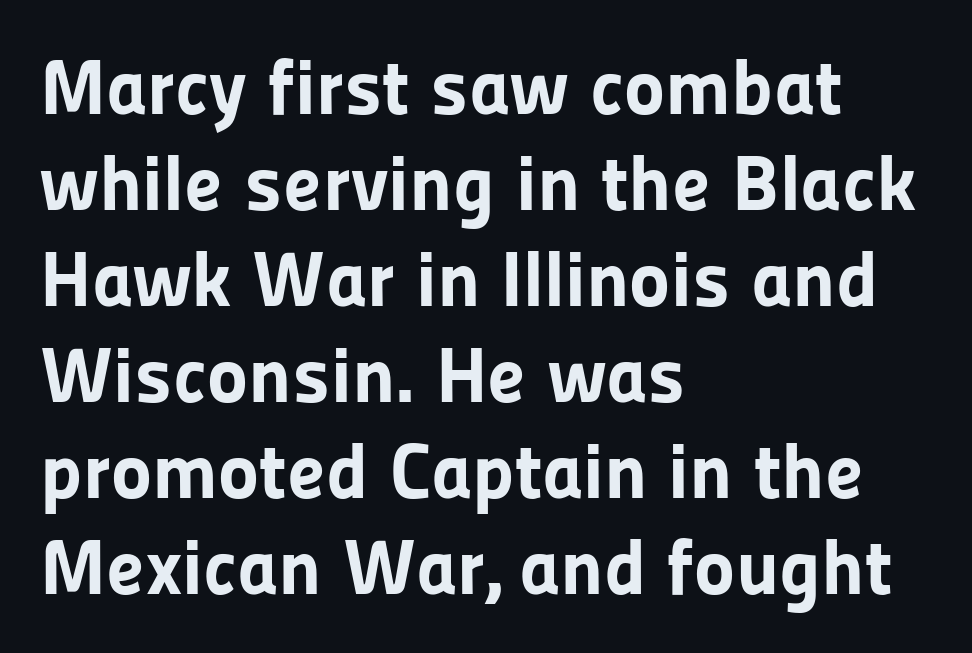
The image shows 78 px bold sans-serif type, upright; set left-aligned, line spacing 1.23x, normal letter spacing, not underlined; low stroke contrast and a medium x-height.
